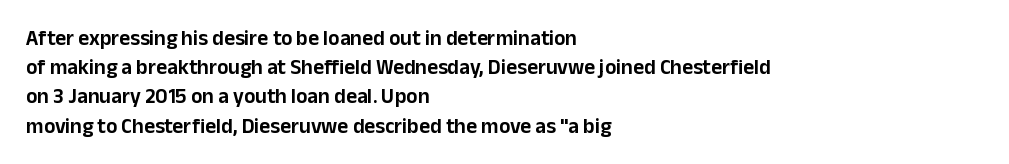
The image shows 21 px text type, upright; set left-aligned, normal line spacing (1.39x), normal letter spacing, not underlined.
